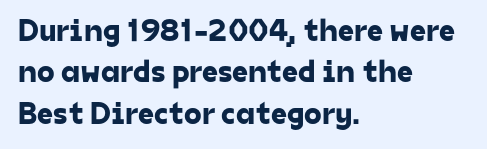
Each letter keeps its own natural width here, so spacing adapts to shape. Honestly, there is no underline to notice here at all. Leading: standard. Letter spacing: default. Left-aligned paragraph, ragged on the right.
